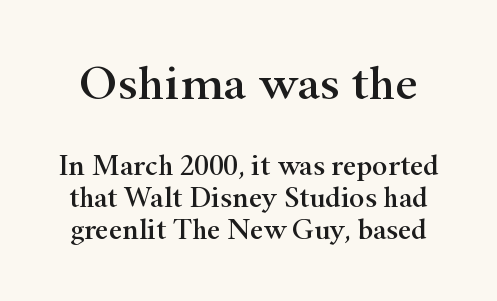
The specimen reads as upright at a glance. The face used here is seriffed, in the tradition of book romans. The emphasis by scale lands on block number one, above. The lines are packed closely together with very little leading. Each word holds together tightly as a unit, with standard inter-letter gaps.
